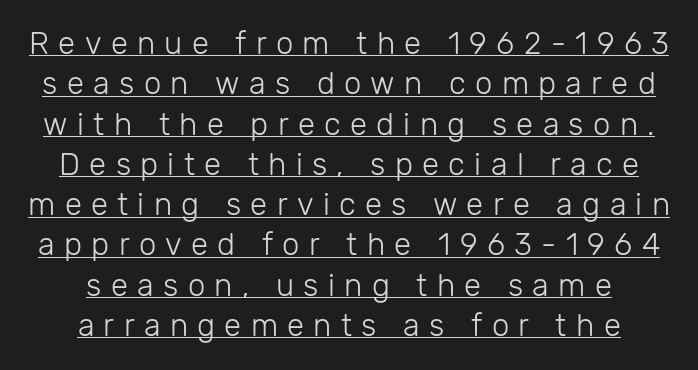
{"serif": "no", "italic": "no", "bold": "no", "weight": "light", "width": "normal", "stroke_contrast": "low", "x_height": "medium", "monospaced": "no", "underline": "yes", "align": "center", "line_spacing": "normal", "line_spacing_ratio": 1.3, "letter_spacing": "wide", "letter_spacing_em": 0.3, "glyph_px": 31}
